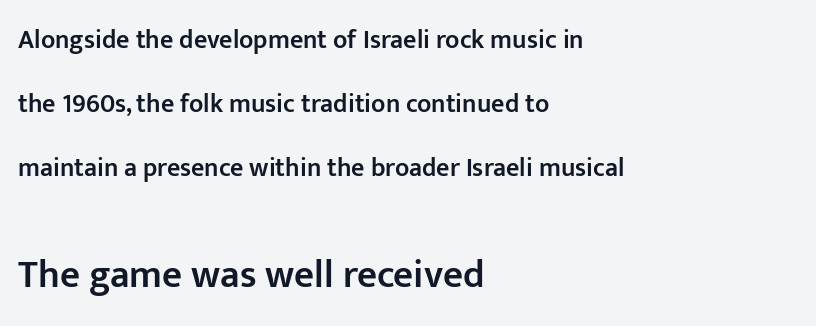
Anything drawn beneath the words? Only blank space. Every row of glyphs begins at an identical x-position on the left. Style check: upright. The passage shown has conventional tracking throughout. This block would shrink considerably if given ordinary leading; it's expanded now. The face used here is proportionally spaced, like ordinary book or web type.
